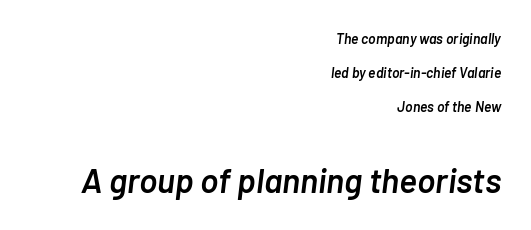
The image shows 34 px semibold type, italic (leaning right); set right-aligned, loose line spacing (2.42x), normal letter spacing, not underlined; the second (bottom) block is 2.43x larger; low stroke contrast and a medium x-height.
